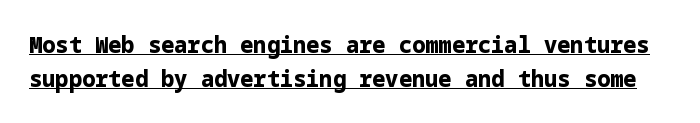
The image shows 22 px bold type, upright; set normal line spacing (1.53x), normal letter spacing, underlined.
